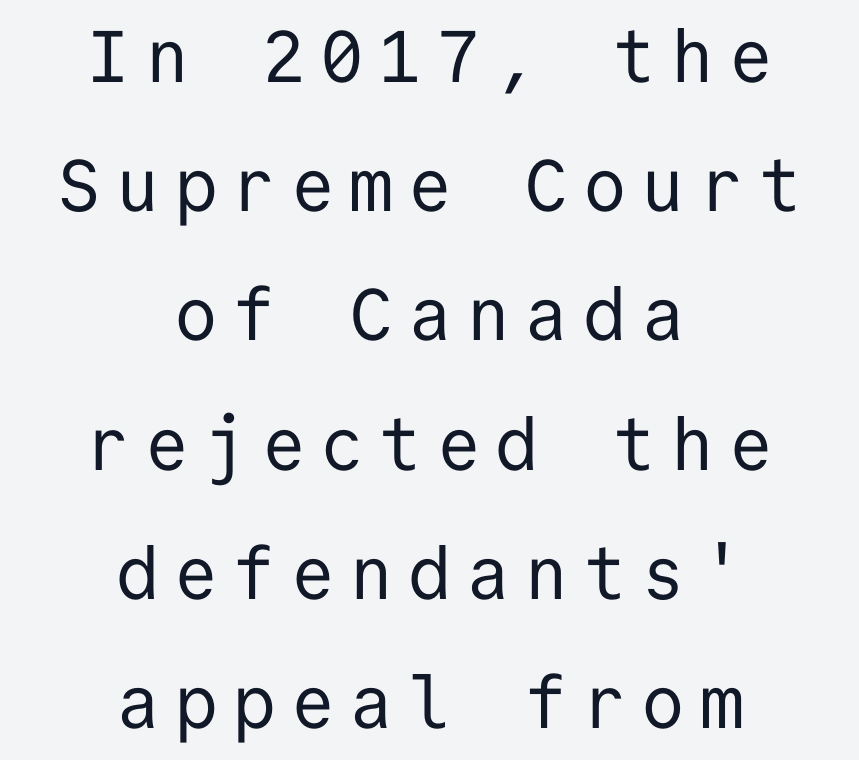
The image shows 73 px regular-weight sans-serif type, upright, monospaced; set centered, line spacing 1.77x, unusually wide letter spacing (+0.2 em), not underlined; low stroke contrast and a medium x-height.
